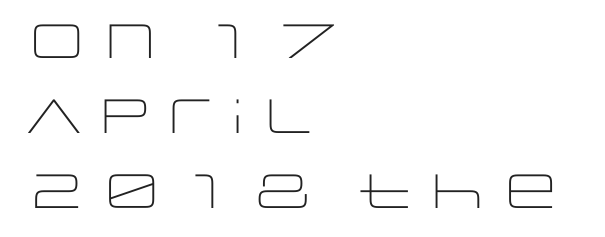
No extra tracking has been applied to these lines. A sans-serif font was chosen for this passage. Layout note: lines flush left. Rendered with straight, roman letterforms.
